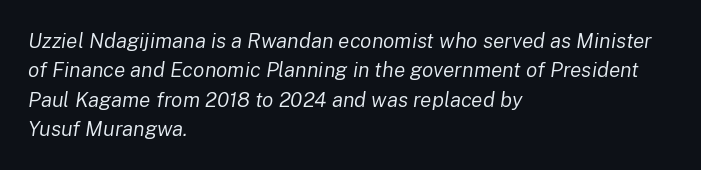
The letterforms sit at book weight or below. Successive baselines arrive at the customary interval. The specimen omits any rule beneath the text block's lines. Tracking here is standard; glyphs follow each other at the usual distance. Every row of glyphs begins at an identical x-position on the left.
